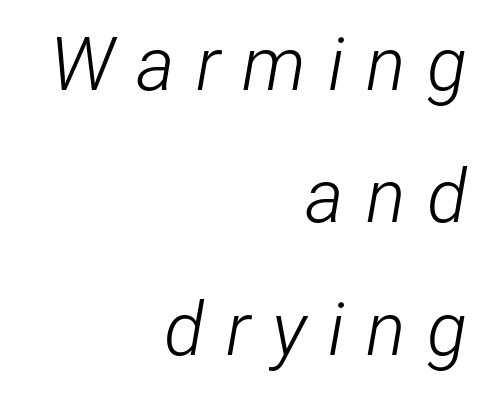
Q: Is the text bold? A: No.
Q: Is the text italic (slanted)? A: Yes, it leans right by about 12 degrees.
Q: Is the text underlined? A: No.
Q: How is the paragraph aligned? A: Right-aligned.
Q: Is the spacing between letters normal or unusually wide? A: Unusually wide.
Q: Width (condensed, normal, or wide)? A: Condensed.
Q: Stroke contrast? A: Low.
Q: x-height? A: Medium.
Q: Monospaced? A: No.
